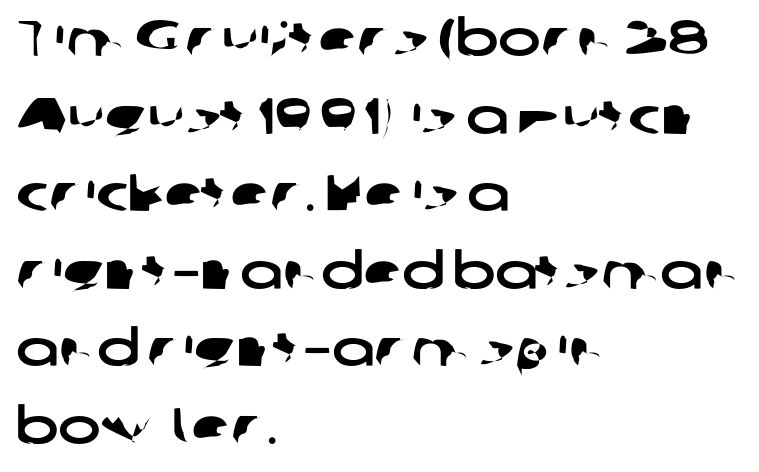
{"serif": "no", "width": "wide", "stroke_contrast": "low", "x_height": "medium", "monospaced": "no", "underline": "no", "align": "left", "line_spacing": "normal", "line_spacing_ratio": 1.52, "letter_spacing": "normal", "letter_spacing_em": 0.0, "glyph_px": 51}
